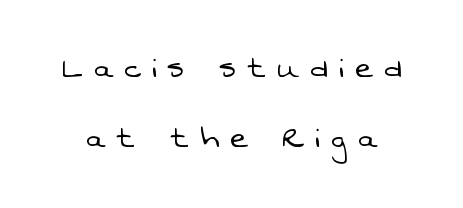
The image shows 37 px light sans-serif type; set loose line spacing (1.9x), unusually wide letter spacing (+0.31 em), not underlined; low stroke contrast and a medium x-height.
